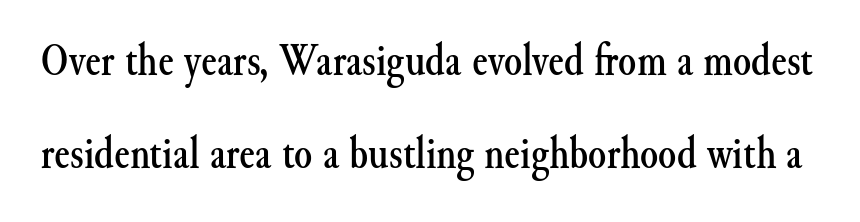
Compared with typical body copy, the letter spacing here is the same. Is there any slant? The stems are plumb. Glance below the letters and you will spot only blank space. Note: serifs present on the glyphs. These lines are rendered in a variable-pitch font. This sample trades compactness for vertical openness between lines.
